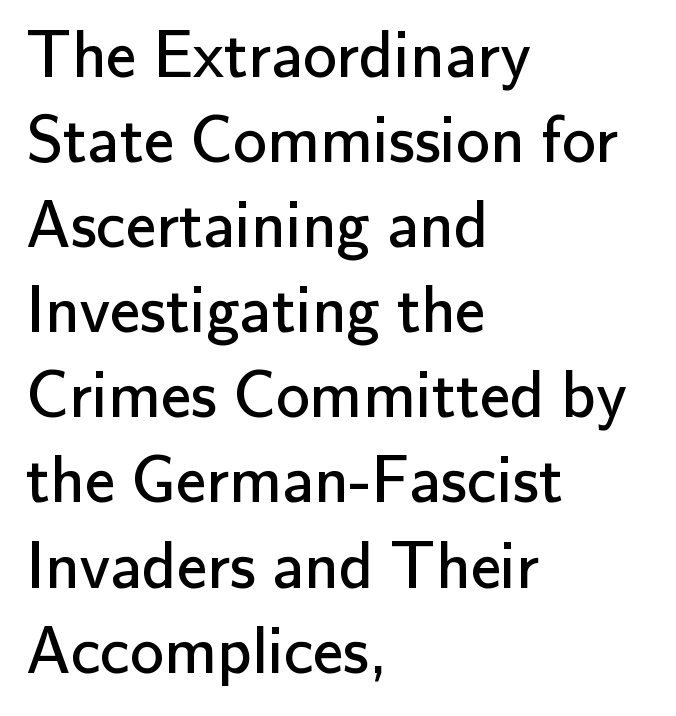
Q: Is the text bold? A: No.
Q: Is the text italic (slanted)? A: No, it is upright.
Q: Is the typeface a serif or a sans-serif typeface? A: Sans-serif.
Q: Is the text underlined? A: No.
Q: How is the paragraph aligned? A: Left-aligned.
Q: Is the spacing between letters normal or unusually wide? A: Normal.
Q: Is the spacing between lines tight, normal or loose? A: Normal.
Q: Width (condensed, normal, or wide)? A: Normal.
Q: Stroke contrast? A: Low.
Q: x-height? A: Small.
Q: Monospaced? A: No.
